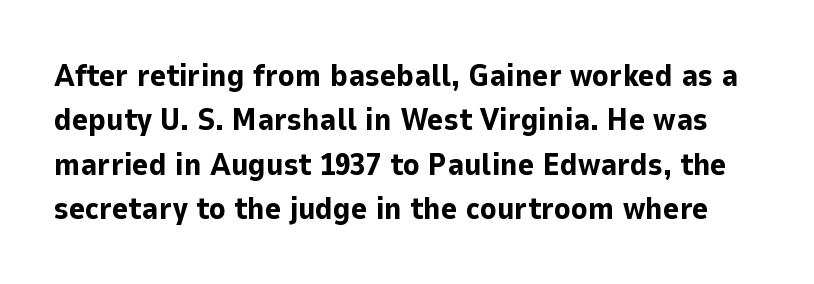
The image shows 31 px bold sans-serif type, upright; set normal line spacing (1.43x), normal letter spacing, not underlined; low stroke contrast and a medium x-height.
